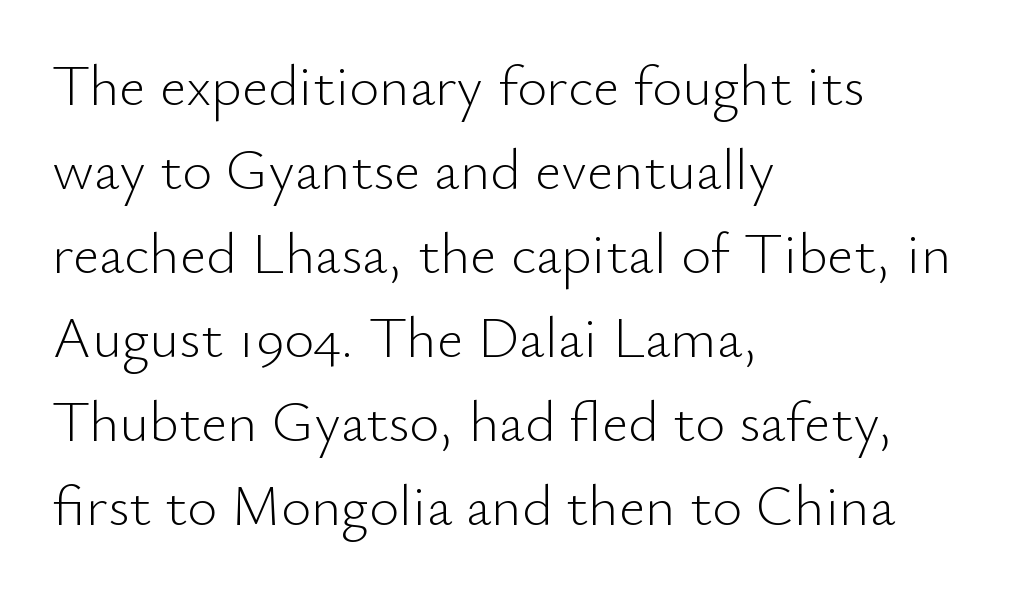
The image shows 58 px light sans-serif type, upright; set left-aligned, normal line spacing (1.45x), normal letter spacing, not underlined; low stroke contrast and a small x-height.
